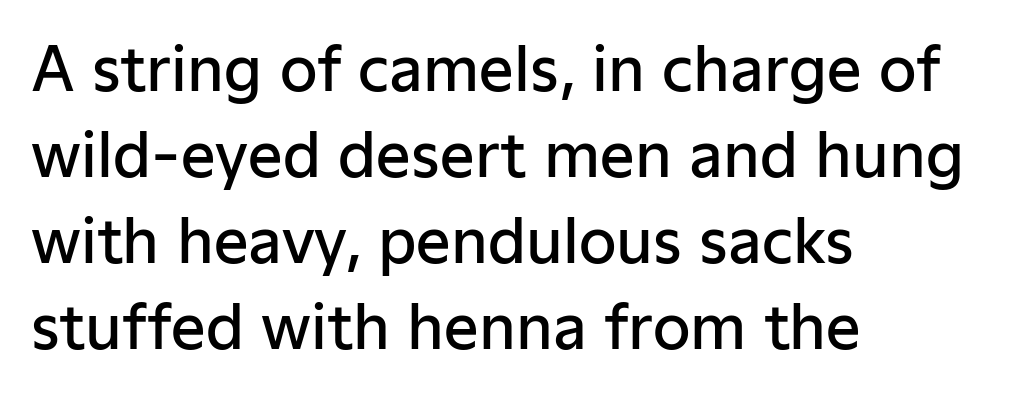
Q: Is the text bold? A: Semi-bold.
Q: Is the text italic (slanted)? A: No, it is upright.
Q: Is the typeface a serif or a sans-serif typeface? A: Sans-serif.
Q: Is the text underlined? A: No.
Q: How is the paragraph aligned? A: Left-aligned.
Q: Is the spacing between letters normal or unusually wide? A: Normal.
Q: Is the spacing between lines tight, normal or loose? A: Normal.
Q: Width (condensed, normal, or wide)? A: Normal.
Q: Stroke contrast? A: Low.
Q: x-height? A: Medium.
Q: Monospaced? A: No.
